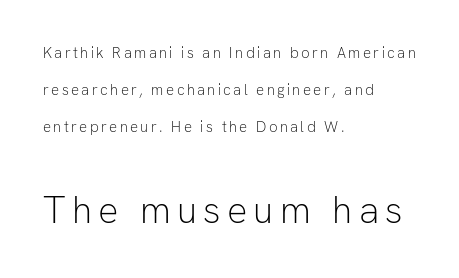
The lower block of text is set noticeably larger than the block above it. Check the space under the baseline: it is left empty. Heaviness? Minimal to ordinary, like unemphasized prose. Does the copy run flush right? No — it runs flush left. Classification — sans serif. Proportional: the letters do not fall into vertical columns.
